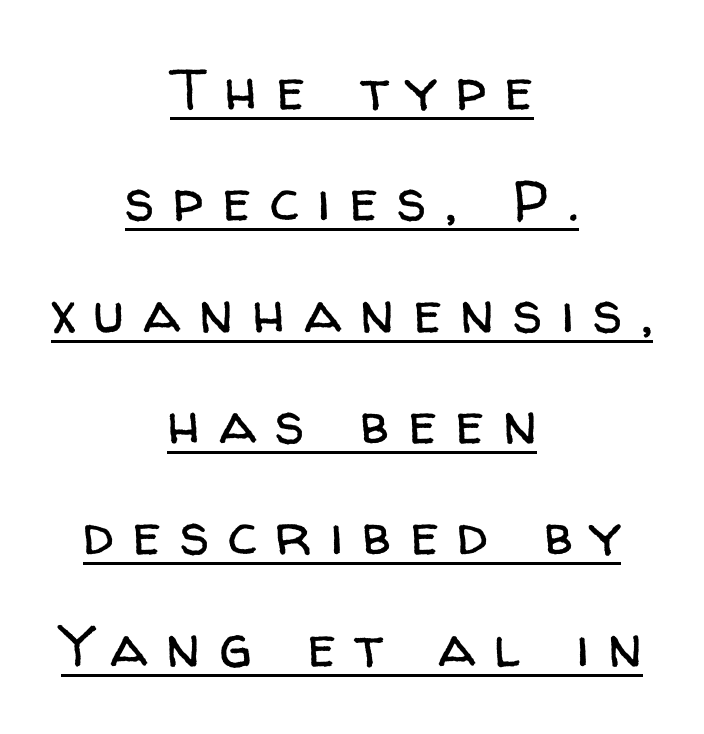
{"serif": "no", "italic": "no", "bold": "no", "weight": "regular", "width": "normal", "stroke_contrast": "low", "x_height": "medium", "monospaced": "no", "underline": "yes", "align": "center", "line_spacing": "loose", "line_spacing_ratio": 1.92, "letter_spacing": "wide", "letter_spacing_em": 0.32, "glyph_px": 58}
